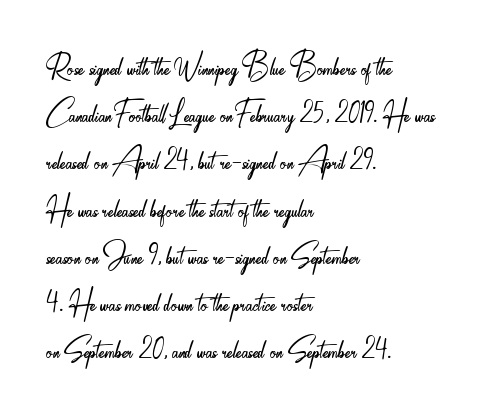
{"serif": "no", "bold": "no", "weight": "light", "width": "condensed", "stroke_contrast": "low", "x_height": "small", "monospaced": "no", "underline": "no", "align": "left", "line_spacing_ratio": 1.21, "letter_spacing": "normal", "letter_spacing_em": 0.0, "glyph_px": 39}
